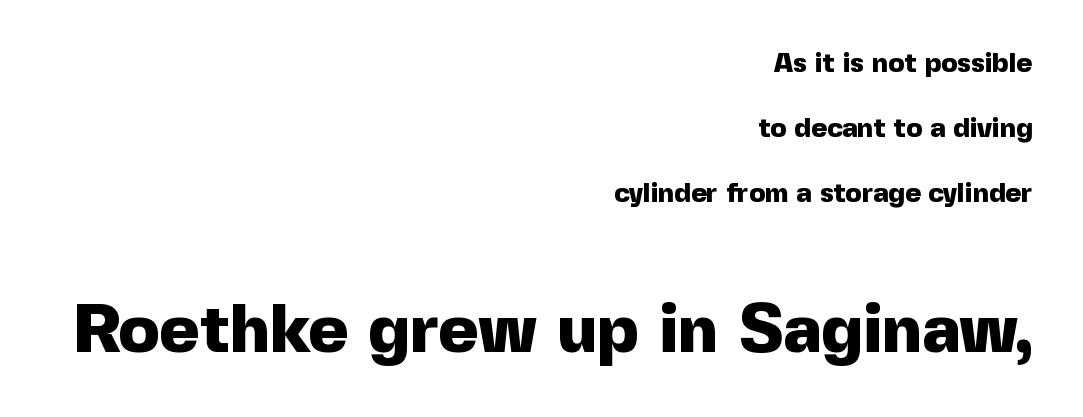
Check the space under the baseline: it is left empty. You could not count columns in this text — the font is proportionally spaced. Look at the tracking — it's just the regular setting, nothing added. A full-strength bold gives these letters their thick strokes. This sample trades compactness for vertical openness between lines. These lines were composed using upright roman letters.
